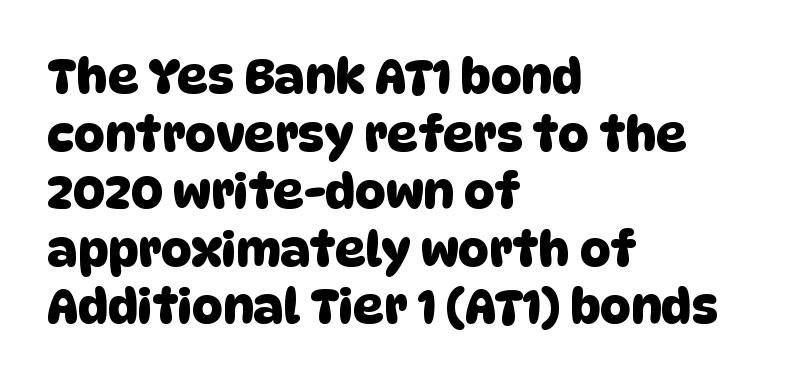
The image shows 48 px sans-serif type; set left-aligned, line spacing 1.2x, normal letter spacing, not underlined; low stroke contrast and a large x-height.
